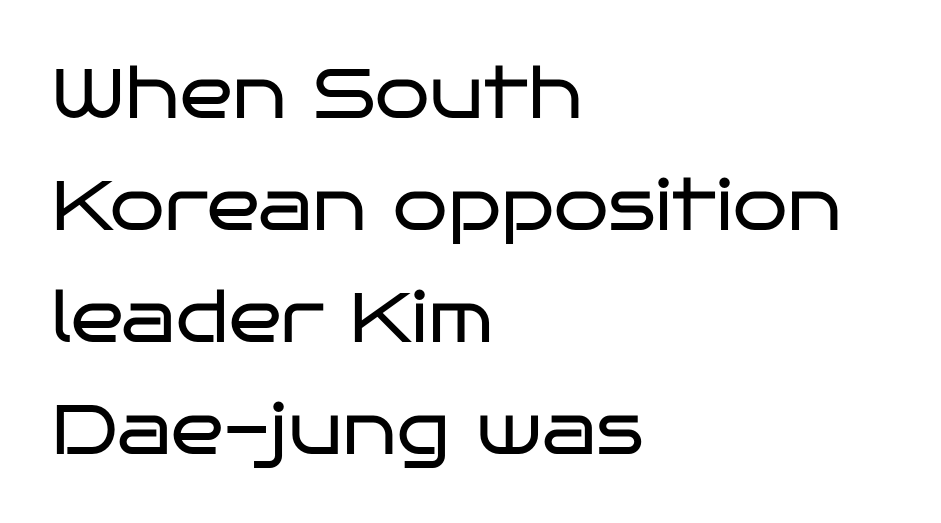
This sample keeps an unexceptional amount of space between lines. The setting favours the left margin, as ordinary paragraphs usually do. Lines of text with bare space underneath. Serif or sans? Sans — the stroke terminals are bare. Summary of weight: not heavy and not bold.
